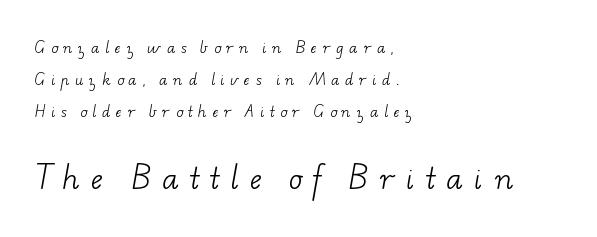
A serif font was chosen for this passage. Inter-character spacing is expanded well beyond the font's built-in metrics. The font sits on the lighter half of the weight spectrum, regular included. Do the characters align in a grid? No, the font is proportional. Each new line begins a long way beneath the previous one.
